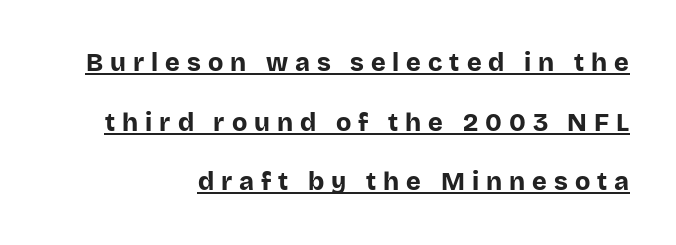
The image shows 25 px bold type, upright; set right-aligned, loose line spacing (2.39x), unusually wide letter spacing (+0.28 em), underlined.
